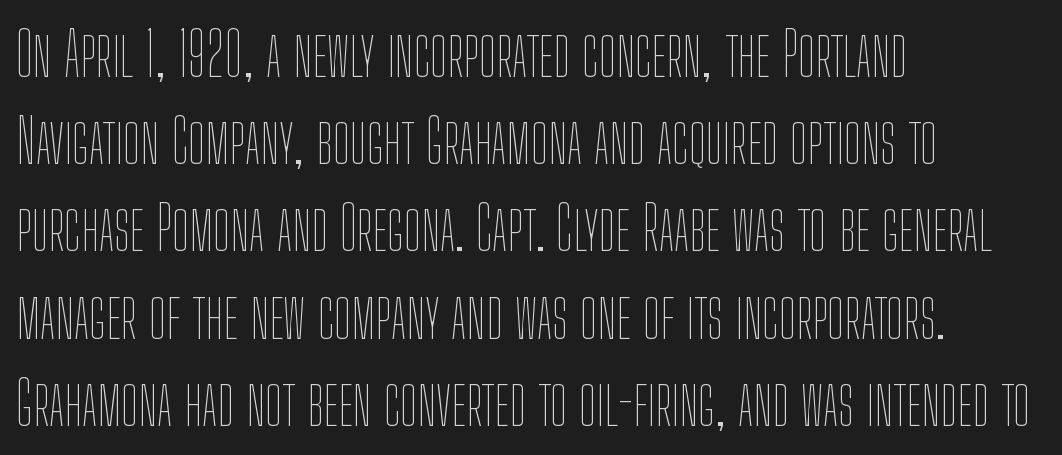
{"italic": "no", "bold": "no", "weight": "thin", "width": "condensed", "stroke_contrast": "low", "x_height": "medium", "monospaced": "no", "underline": "no", "align": "left", "line_spacing": "normal", "line_spacing_ratio": 1.43, "letter_spacing": "normal", "letter_spacing_em": 0.0, "glyph_px": 61}
